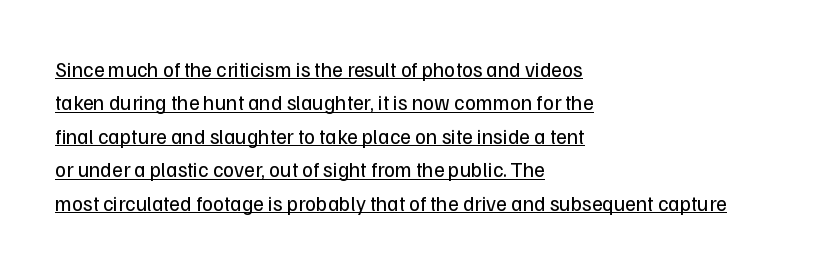
Q: Is the text bold? A: No.
Q: Is the text italic (slanted)? A: No, it is upright.
Q: Is the text underlined? A: Yes.
Q: How is the paragraph aligned? A: Left-aligned.
Q: Is the spacing between letters normal or unusually wide? A: Normal.
Q: Is the spacing between lines tight, normal or loose? A: Normal.
